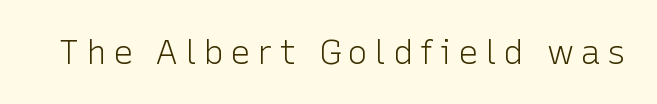
The rendering uses natural spacing where letterforms have individual widths. Nope, no serifs anywhere on these letters. Check under the words: just untouched page. This reads as an unemphasized weight, regular at the heaviest. The lettering stays uniformly vertical, giving the passage a roman look.
